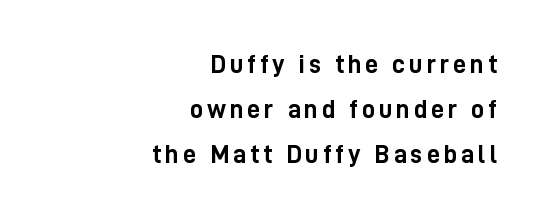
The image shows 26 px bold type, upright; set right-aligned, line spacing 1.73x, not underlined.
